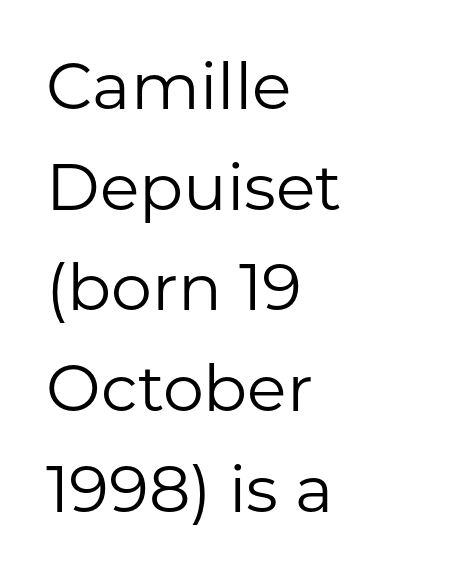
The image shows 65 px regular-weight sans-serif type, upright; set left-aligned, normal line spacing (1.55x), normal letter spacing, not underlined; low stroke contrast and a medium x-height.
